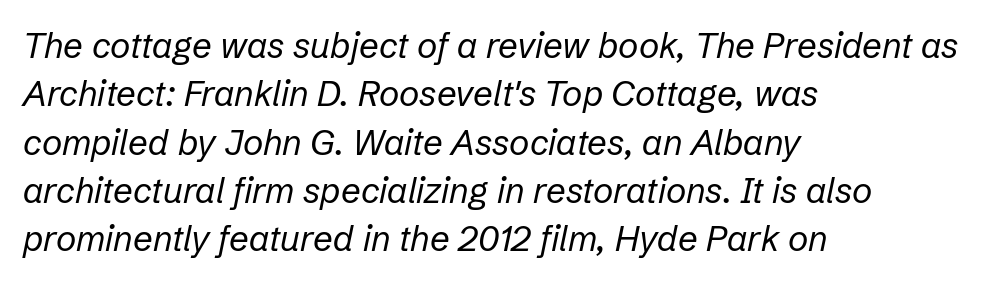
The image shows 35 px regular-weight type, italic (leaning right); set left-aligned, normal line spacing (1.38x), normal letter spacing, not underlined; low stroke contrast and a medium x-height.
